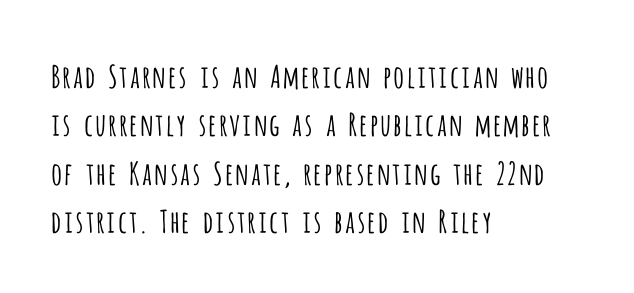
{"serif": "no", "italic": "no", "bold": "no", "weight": "light", "width": "condensed", "stroke_contrast": "low", "x_height": "large", "monospaced": "no", "underline": "no", "align": "left", "line_spacing": "normal", "line_spacing_ratio": 1.56, "letter_spacing": "normal", "letter_spacing_em": 0.0, "glyph_px": 31}
